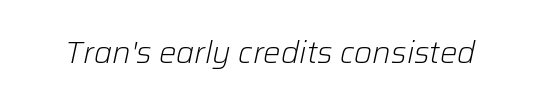
On a weight scale, this lands at 450 or below. In terms of letterspacing, this is plain default setting. When letters slant like this, we call the style italic. Note the varied advance widths — an 'i' is clearly narrower than an 'm'. The strip under each line holds only bare page.
